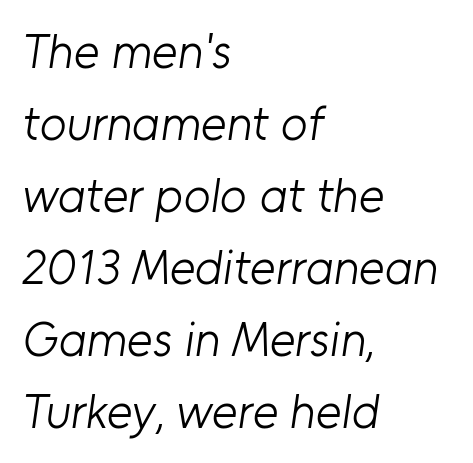
{"serif": "no", "bold": "no", "weight": "light", "width": "normal", "stroke_contrast": "low", "x_height": "medium", "monospaced": "no", "underline": "no", "align": "left", "line_spacing": "normal", "line_spacing_ratio": 1.47, "letter_spacing": "normal", "letter_spacing_em": 0.0, "glyph_px": 49}
